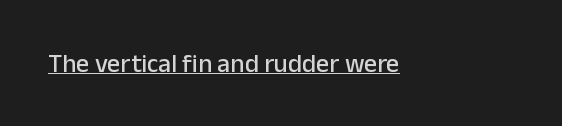
Posture: vertical. Is the letter spacing exaggerated? No — it looks like the ordinary default. These characters rest on top of a visible drawn line.
